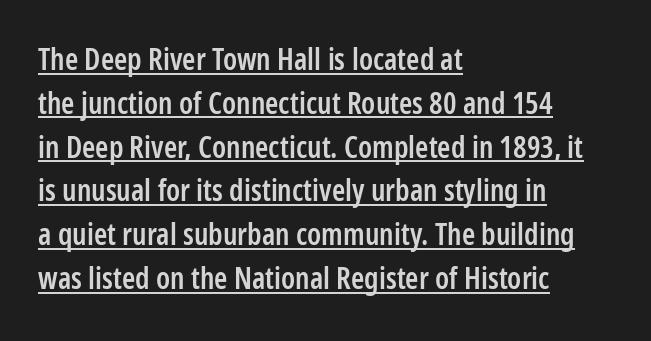
{"serif": "no", "italic": "no", "bold": "semi", "weight": "semibold", "width": "condensed", "stroke_contrast": "low", "x_height": "medium", "monospaced": "no", "underline": "yes", "align": "left", "line_spacing": "normal", "line_spacing_ratio": 1.46, "letter_spacing": "normal", "letter_spacing_em": 0.0, "glyph_px": 30}
